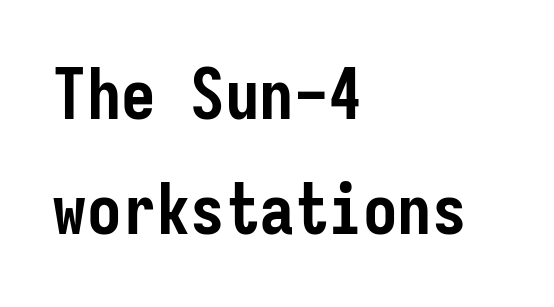
Q: Is the text bold? A: Yes.
Q: Is the text italic (slanted)? A: No, it is upright.
Q: Is the typeface a serif or a sans-serif typeface? A: Sans-serif.
Q: Is the text underlined? A: No.
Q: How is the paragraph aligned? A: Left-aligned.
Q: Is the spacing between letters normal or unusually wide? A: Normal.
Q: Is the spacing between lines tight, normal or loose? A: Normal.
Q: Width (condensed, normal, or wide)? A: Condensed.
Q: Stroke contrast? A: Low.
Q: x-height? A: Medium.
Q: Monospaced? A: Yes.
